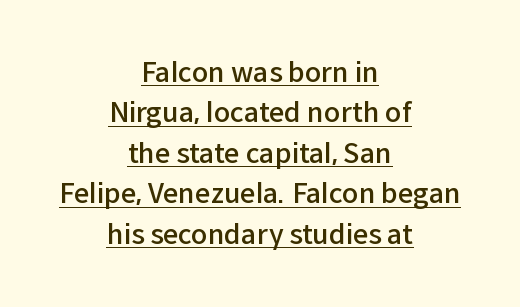
Q: Is the text bold? A: Semi-bold.
Q: Is the text italic (slanted)? A: No, it is upright.
Q: Is the text underlined? A: Yes.
Q: How is the paragraph aligned? A: Centered.
Q: Is the spacing between letters normal or unusually wide? A: Normal.
Q: Is the spacing between lines tight, normal or loose? A: Normal.
